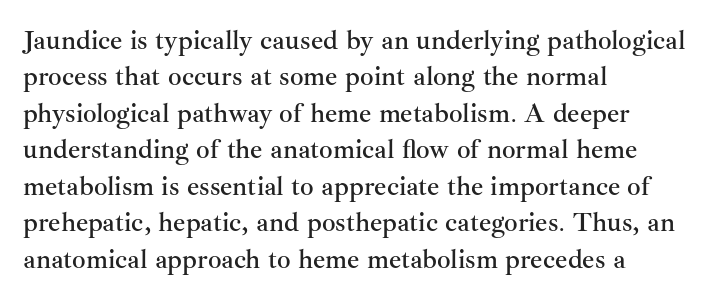
{"italic": "no", "underline": "no", "align": "left", "line_spacing": "normal", "line_spacing_ratio": 1.35, "letter_spacing": "normal", "letter_spacing_em": 0.0, "glyph_px": 27}
